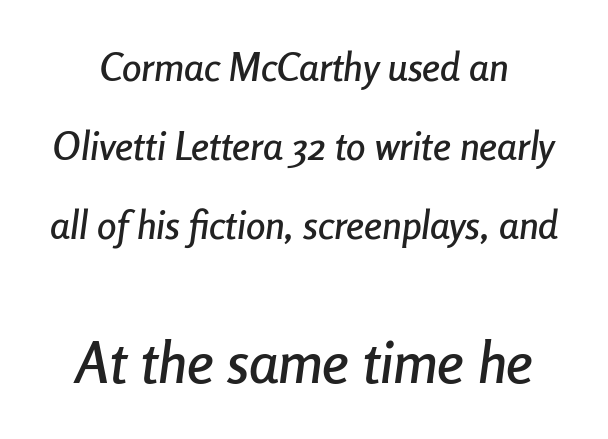
Here the glyphs are tracked normally, forming tight word shapes. The whole block is typeset with a tilt. The string is rendered with underlining switched off. These two chunks differ in scale, with the bottom chunk taking the larger measure. Line spacing here is loose.
